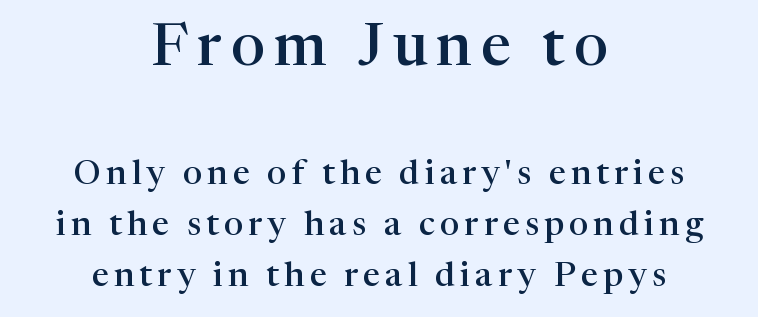
Observe the serifs anchoring each vertical stroke in this sample. What's the leading like? Ordinary, nothing unusual. Of the two passages, the one on top uses the larger point size. A clean baseline with only descenders dipping below it. Unlike italic type, these characters show no tilt at all.
